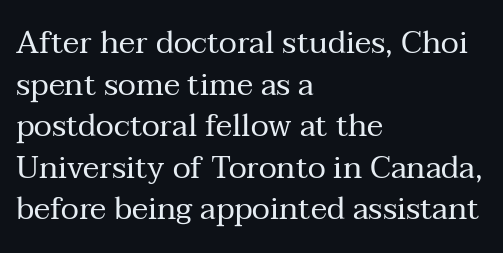
Q: Is the text bold? A: No.
Q: Is the text italic (slanted)? A: No, it is upright.
Q: Is the typeface a serif or a sans-serif typeface? A: Serif.
Q: Is the text underlined? A: No.
Q: How is the paragraph aligned? A: Left-aligned.
Q: Is the spacing between letters normal or unusually wide? A: Normal.
Q: Is the spacing between lines tight, normal or loose? A: Normal.
Q: Width (condensed, normal, or wide)? A: Normal.
Q: Stroke contrast? A: Medium.
Q: x-height? A: Medium.
Q: Monospaced? A: No.
